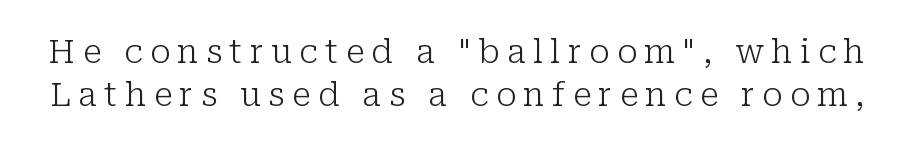
Q: Is the text bold? A: No.
Q: Is the text italic (slanted)? A: No, it is upright.
Q: Is the typeface a serif or a sans-serif typeface? A: Serif.
Q: Is the text underlined? A: No.
Q: Is the spacing between letters normal or unusually wide? A: Unusually wide.
Q: Is the spacing between lines tight, normal or loose? A: Normal.
Q: Width (condensed, normal, or wide)? A: Normal.
Q: Stroke contrast? A: Low.
Q: x-height? A: Medium.
Q: Monospaced? A: No.
